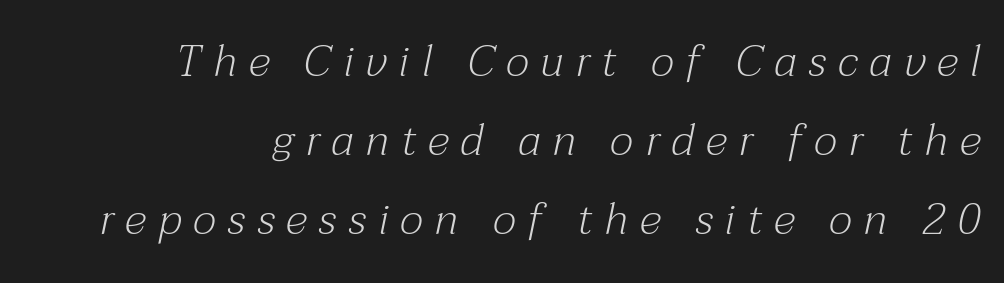
{"serif": "yes", "italic": "yes", "lean": "right", "slant_degrees": 12, "bold": "no", "weight": "light", "width": "normal", "stroke_contrast": "medium", "x_height": "medium", "monospaced": "no", "underline": "no", "align": "right", "line_spacing_ratio": 1.8, "letter_spacing": "wide", "letter_spacing_em": 0.27, "glyph_px": 44}
